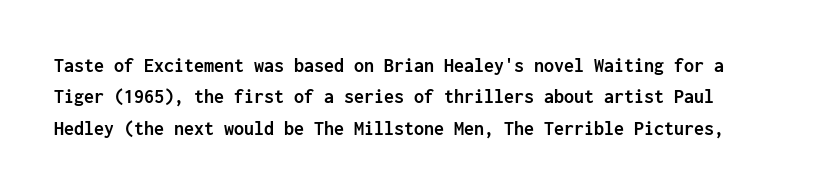
{"italic": "no", "bold": "yes", "underline": "no", "line_spacing": "normal", "line_spacing_ratio": 1.57, "letter_spacing": "normal", "letter_spacing_em": 0.0, "glyph_px": 20}
